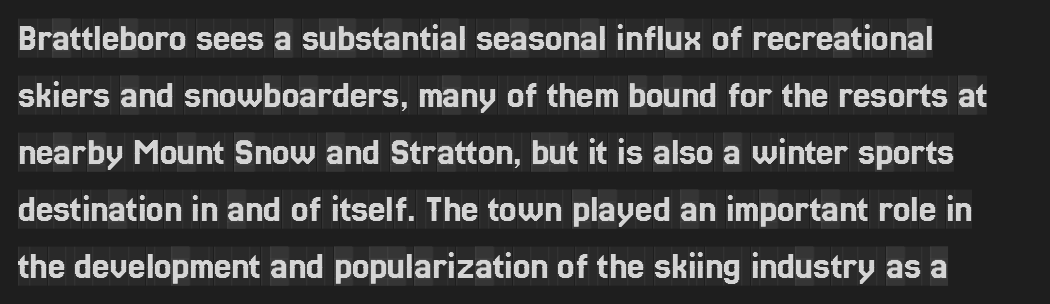
The image shows 39 px condensed serif type, upright; set normal line spacing (1.46x), normal letter spacing, not underlined; a large x-height.
